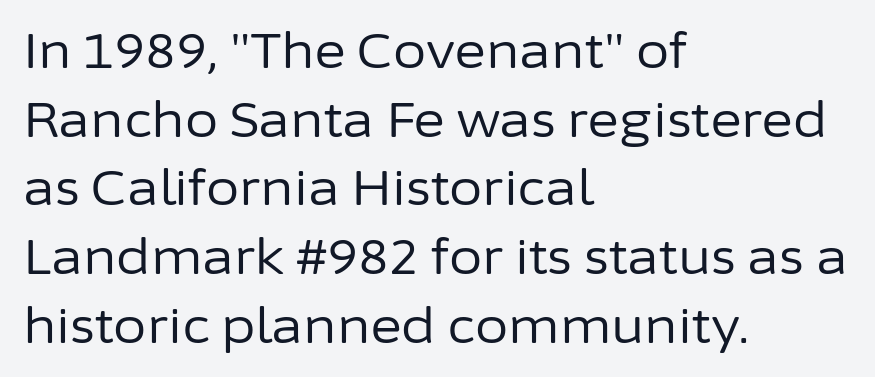
The image shows 48 px regular-weight sans-serif type, upright; set left-aligned, normal line spacing (1.43x), normal letter spacing, not underlined; low stroke contrast and a medium x-height.
